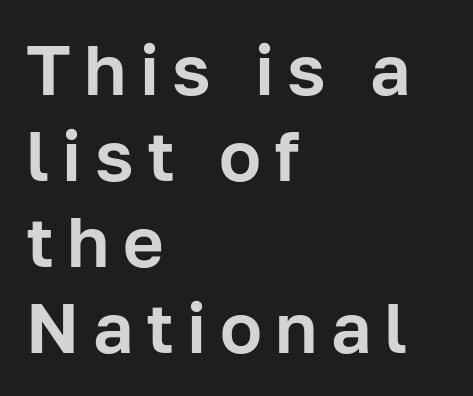
Horizontal alignment here is leftward, the default for most running prose. Each letter's strokes conclude bluntly, with no projecting serifs. If you drew a line through each stem, it would be perfectly vertical. The letters advance in unequal steps, a hallmark of proportional type. The foot of each line stays bare and open.
